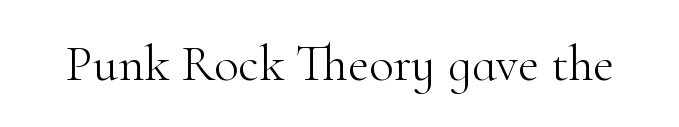
Compared with a typical body face, this is equally light or lighter still. A bare baseline throughout the passage. There is no visible air inserted between adjacent glyphs. Designer's note — italics off, roman on. The letters advance in unequal steps, a hallmark of proportional type. Old-style or modern, the face here clearly has serifs.
